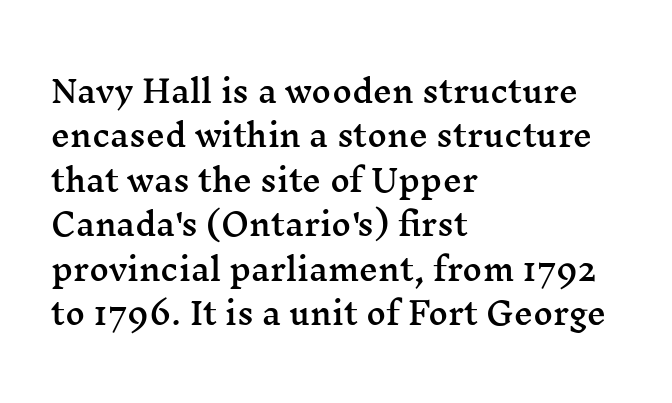
{"serif": "yes", "italic": "no", "width": "wide", "stroke_contrast": "medium", "x_height": "medium", "monospaced": "no", "underline": "no", "align": "left", "line_spacing": "normal", "line_spacing_ratio": 1.48, "letter_spacing": "normal", "letter_spacing_em": 0.0, "glyph_px": 30}
